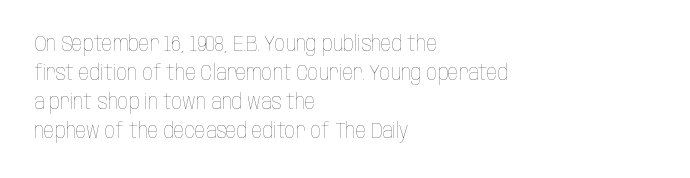
The image shows 21 px text type, upright; set left-aligned, normal line spacing (1.38x), normal letter spacing, not underlined.
